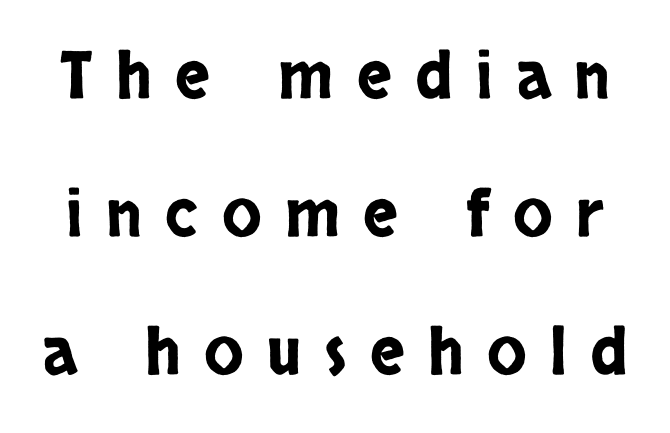
Q: Is the text italic (slanted)? A: No, it is upright.
Q: Is the typeface a serif or a sans-serif typeface? A: Sans-serif.
Q: Is the text underlined? A: No.
Q: Is the spacing between letters normal or unusually wide? A: Unusually wide.
Q: Is the spacing between lines tight, normal or loose? A: Loose.
Q: Width (condensed, normal, or wide)? A: Condensed.
Q: Stroke contrast? A: Low.
Q: x-height? A: Large.
Q: Monospaced? A: No.
